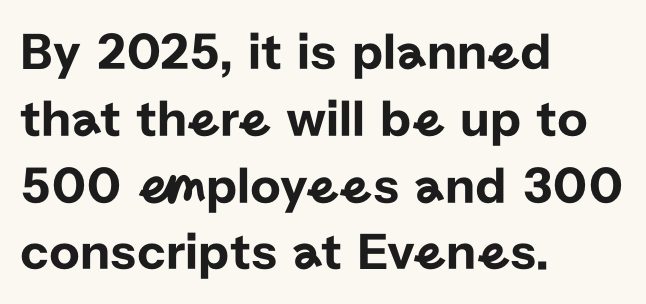
{"serif": "no", "italic": "no", "width": "normal", "stroke_contrast": "low", "x_height": "medium", "monospaced": "no", "underline": "no", "align": "left", "line_spacing": "normal", "line_spacing_ratio": 1.26, "letter_spacing": "normal", "letter_spacing_em": 0.0, "glyph_px": 53}
